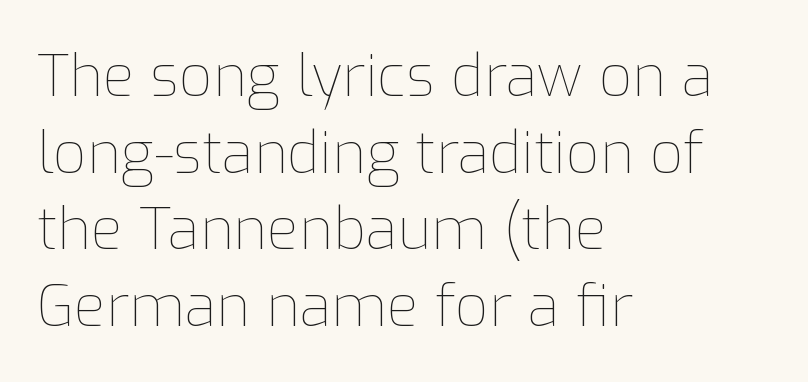
The setting favours the left margin, as ordinary paragraphs usually do. The strokes carry an ordinary text weight at most. Think of a printed novel: that variable character pitch is what you see here. Lines of text with bare space underneath. Inter-character spacing is left at the font's built-in metrics.
